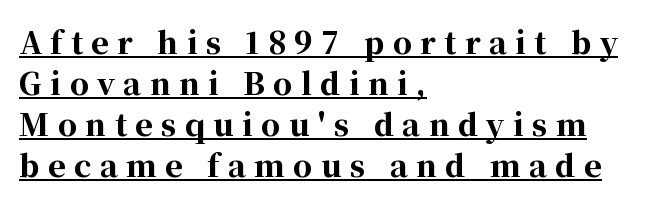
The image shows 30 px bold serif type, upright; set left-aligned, normal line spacing (1.37x), unusually wide letter spacing (+0.28 em), underlined; high stroke contrast and a medium x-height.
